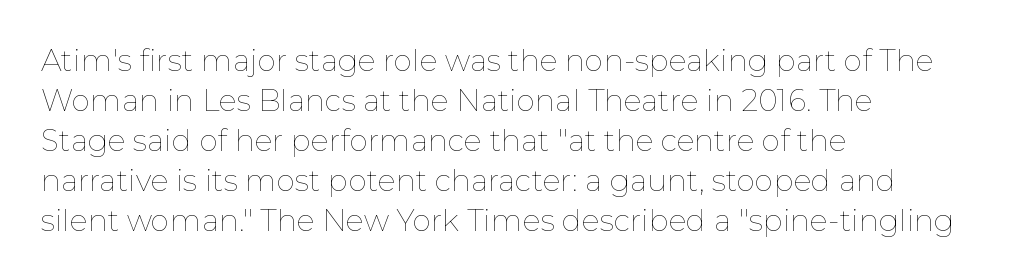
Q: Is the text bold? A: No.
Q: Is the text italic (slanted)? A: No, it is upright.
Q: Is the text underlined? A: No.
Q: How is the paragraph aligned? A: Left-aligned.
Q: Is the spacing between letters normal or unusually wide? A: Normal.
Q: Is the spacing between lines tight, normal or loose? A: Normal.
Q: Width (condensed, normal, or wide)? A: Normal.
Q: Stroke contrast? A: Low.
Q: x-height? A: Medium.
Q: Monospaced? A: No.
